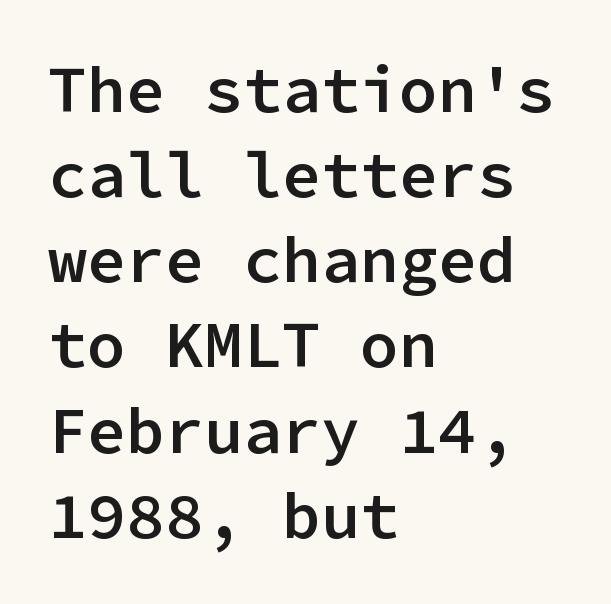
{"serif": "no", "italic": "no", "bold": "semi", "weight": "semibold", "width": "normal", "stroke_contrast": "low", "x_height": "medium", "monospaced": "yes", "underline": "no", "align": "left", "line_spacing": "normal", "line_spacing_ratio": 1.31, "letter_spacing": "normal", "letter_spacing_em": 0.0, "glyph_px": 65}
